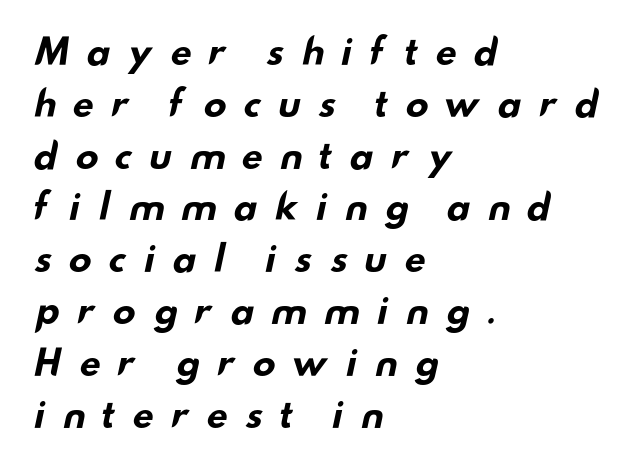
Q: Is the text bold? A: Yes.
Q: Is the typeface a serif or a sans-serif typeface? A: Sans-serif.
Q: Is the text underlined? A: No.
Q: How is the paragraph aligned? A: Left-aligned.
Q: Is the spacing between letters normal or unusually wide? A: Unusually wide.
Q: Is the spacing between lines tight, normal or loose? A: Normal.
Q: Width (condensed, normal, or wide)? A: Wide.
Q: Stroke contrast? A: Low.
Q: x-height? A: Small.
Q: Monospaced? A: No.
